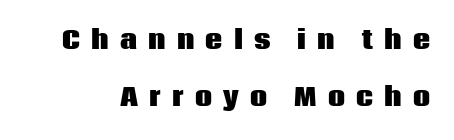
{"italic": "no", "bold": "yes", "underline": "no", "line_spacing": "loose", "line_spacing_ratio": 2.36, "letter_spacing": "wide", "letter_spacing_em": 0.47, "glyph_px": 24}
